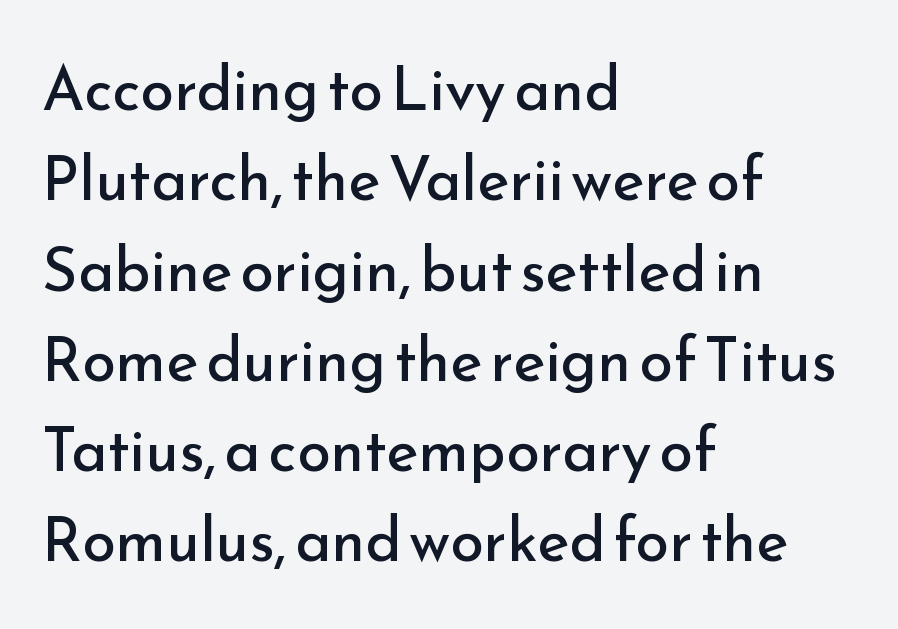
{"serif": "no", "italic": "no", "bold": "no", "weight": "regular", "width": "normal", "stroke_contrast": "low", "x_height": "small", "monospaced": "no", "underline": "no", "align": "left", "line_spacing": "normal", "line_spacing_ratio": 1.48, "letter_spacing": "normal", "letter_spacing_em": 0.0, "glyph_px": 61}
